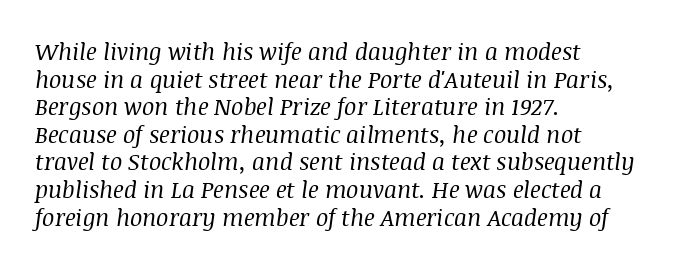
Q: Is the text bold? A: No.
Q: Is the text italic (slanted)? A: Yes, it leans right by about 8 degrees.
Q: Is the text underlined? A: No.
Q: How is the paragraph aligned? A: Left-aligned.
Q: Is the spacing between letters normal or unusually wide? A: Normal.
